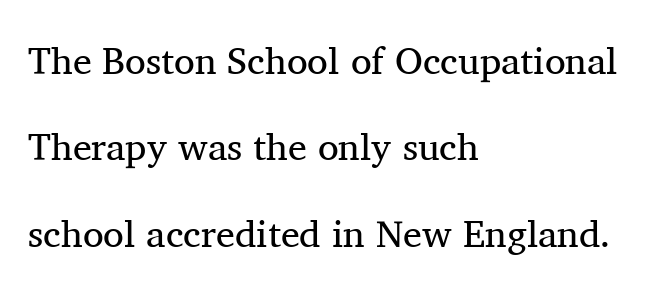
The image shows 38 px regular-weight serif type, upright; set left-aligned, loose line spacing (2.27x), normal letter spacing, not underlined; medium stroke contrast and a medium x-height.
